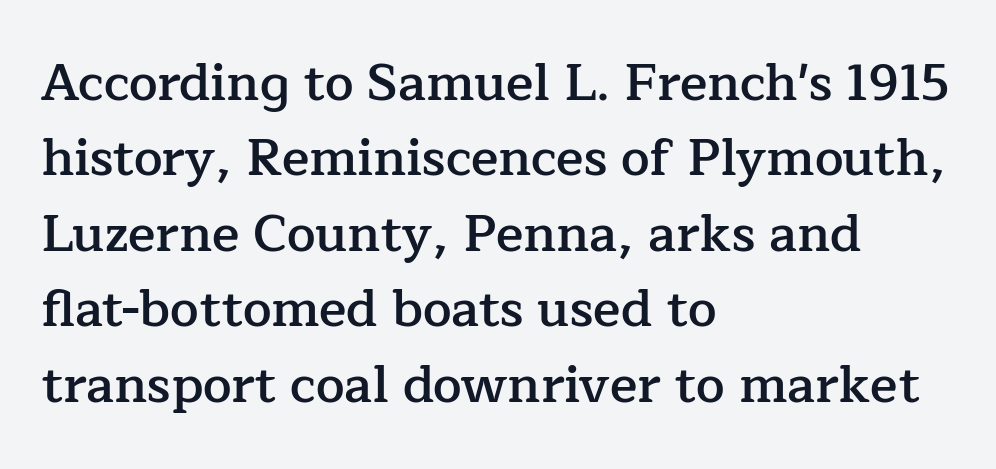
{"serif": "yes", "italic": "no", "bold": "semi", "weight": "semibold", "width": "normal", "stroke_contrast": "low", "x_height": "medium", "monospaced": "no", "underline": "no", "align": "left", "line_spacing": "normal", "line_spacing_ratio": 1.48, "letter_spacing": "normal", "letter_spacing_em": 0.0, "glyph_px": 51}
